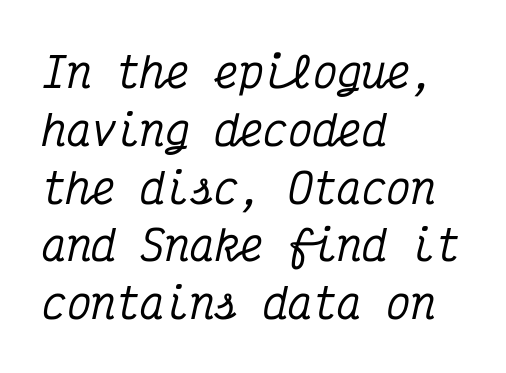
Q: Is the text italic (slanted)? A: Yes, it leans right by about 12 degrees.
Q: Is the typeface a serif or a sans-serif typeface? A: Serif.
Q: Is the text underlined? A: No.
Q: How is the paragraph aligned? A: Left-aligned.
Q: Is the spacing between letters normal or unusually wide? A: Normal.
Q: Is the spacing between lines tight, normal or loose? A: Normal.
Q: Width (condensed, normal, or wide)? A: Condensed.
Q: Stroke contrast? A: Medium.
Q: x-height? A: Medium.
Q: Monospaced? A: Yes.
